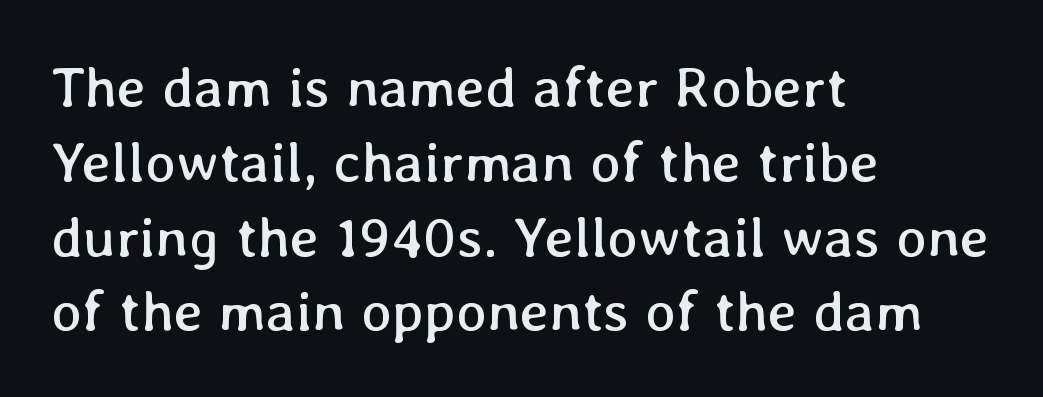
Proportional: the letters do not fall into vertical columns. Where is the straight margin? On the left. Normally led — the rows are evenly, conventionally spaced. The area under the type is left untouched. The type is set solid horizontally, with unmodified tracking.
